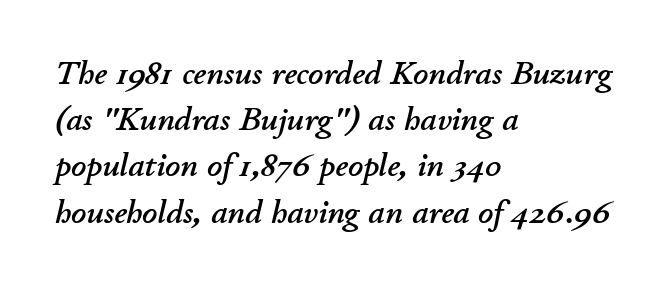
{"italic": "yes", "lean": "right", "slant_degrees": 11, "width": "normal", "stroke_contrast": "low", "x_height": "small", "monospaced": "no", "underline": "no", "align": "left", "line_spacing": "normal", "line_spacing_ratio": 1.4, "letter_spacing": "normal", "letter_spacing_em": 0.0, "glyph_px": 33}
